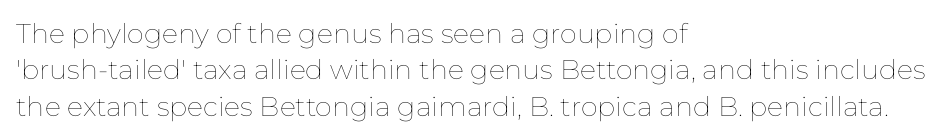
Upright lettering throughout. Reading down the column, the eye jumps a familiar distance to each next line. The typesetting does not lean heavy: it is not bold. Horizontal alignment here is leftward, the default for most running prose. The space directly below the letters is spotless. Glyph-to-glyph distance matches everyday printed text.
